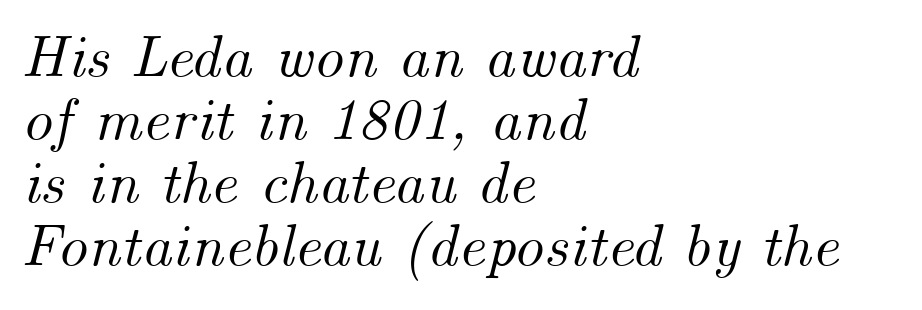
{"italic": "yes", "lean": "right", "slant_degrees": 14, "width": "normal", "stroke_contrast": "medium", "x_height": "small", "monospaced": "no", "underline": "no", "align": "left", "line_spacing": "tight", "line_spacing_ratio": 1.05, "letter_spacing": "normal", "letter_spacing_em": 0.0, "glyph_px": 60}
